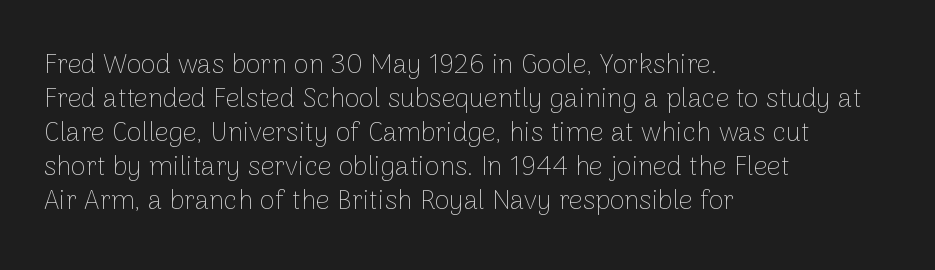
Q: Is the text bold? A: No.
Q: Is the text italic (slanted)? A: No, it is upright.
Q: Is the text underlined? A: No.
Q: How is the paragraph aligned? A: Left-aligned.
Q: Is the spacing between letters normal or unusually wide? A: Normal.
Q: Is the spacing between lines tight, normal or loose? A: Normal.
